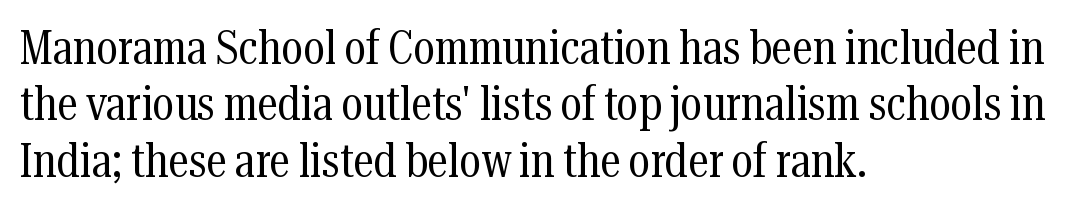
These lines are rendered in a variable-pitch font. The weight would be labelled regular, book, light, or lighter still. You can tell from the footed stems that serif type was used. The paragraph shown leans on its left margin.
